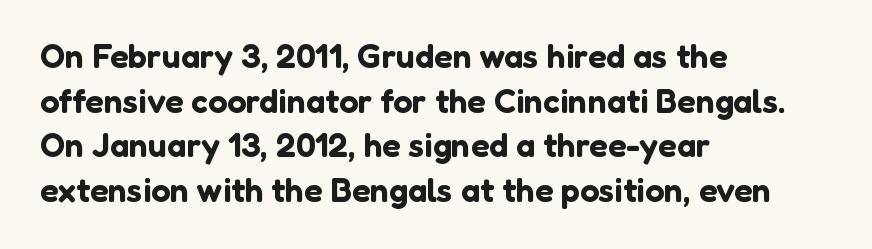
The passage shown is typeset with a sans-serif family. Character widths vary here, with narrow letters taking less room than wide ones. Vertically, the passage feels balanced, rows spaced as you'd expect. Between one letter and the next there's only the usual sliver of space. These lines stack with their left ends in a neat column. In terms of posture, this sample is upright.
